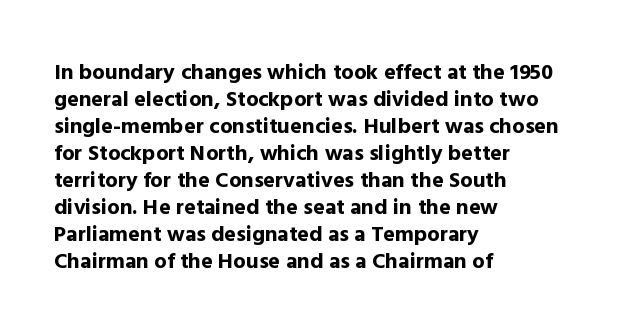
{"italic": "no", "bold": "yes", "underline": "no", "align": "left", "line_spacing_ratio": 1.23, "letter_spacing": "normal", "letter_spacing_em": 0.0, "glyph_px": 22}
